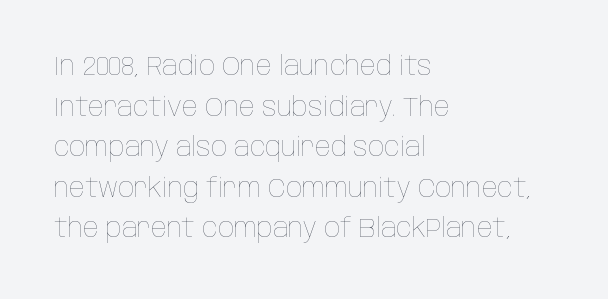
Q: Is the text bold? A: No.
Q: Is the text italic (slanted)? A: No, it is upright.
Q: Is the text underlined? A: No.
Q: How is the paragraph aligned? A: Left-aligned.
Q: Is the spacing between letters normal or unusually wide? A: Normal.
Q: Is the spacing between lines tight, normal or loose? A: Normal.
